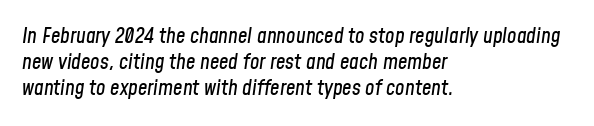
{"italic": "yes", "lean": "right", "slant_degrees": 8, "underline": "no", "align": "left", "line_spacing_ratio": 1.23, "letter_spacing": "normal", "letter_spacing_em": 0.0, "glyph_px": 21}
